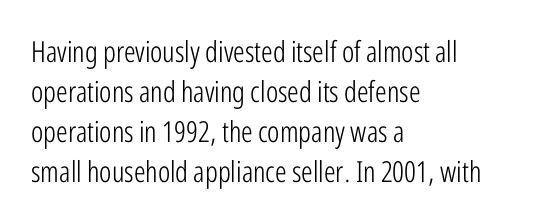
Does the type have serifs? No, each stem ends abruptly. Descender tails drop into unmarked territory. The rendering anchors every line to the left-hand side. The strokes carry an ordinary text weight at most.
